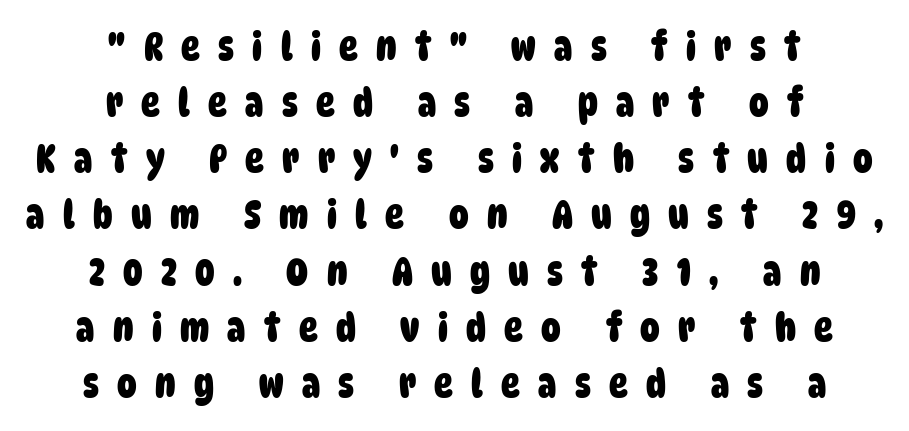
The image shows 39 px heavy, condensed sans-serif type; set centered, normal line spacing (1.44x), unusually wide letter spacing (+0.47 em), not underlined; low stroke contrast and a large x-height.
